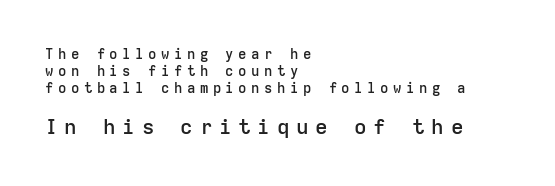
The image shows 21 px text type, upright; set left-aligned, line spacing 1.22x, unusually wide letter spacing (+0.32 em), not underlined; the second (bottom) block is 1.5x larger.
